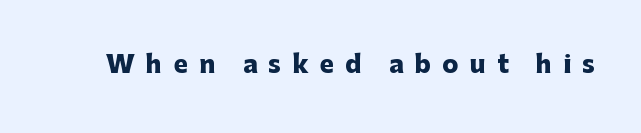
Q: Is the text bold? A: Yes.
Q: Is the text italic (slanted)? A: No, it is upright.
Q: Is the text underlined? A: No.
Q: Is the spacing between letters normal or unusually wide? A: Unusually wide.
